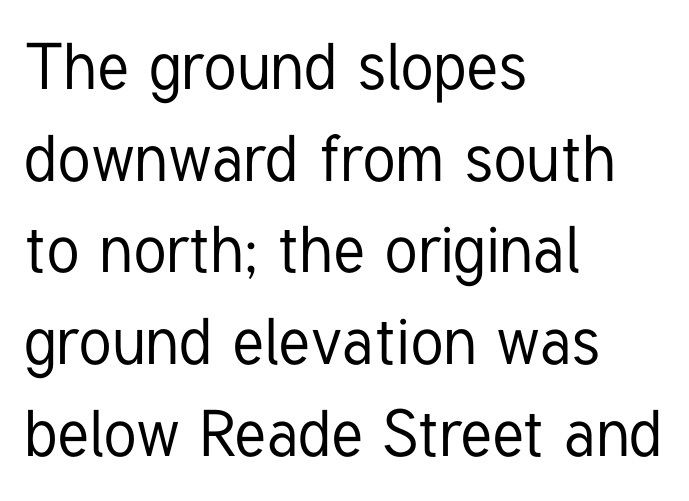
Q: Is the text italic (slanted)? A: No, it is upright.
Q: Is the typeface a serif or a sans-serif typeface? A: Sans-serif.
Q: Is the text underlined? A: No.
Q: How is the paragraph aligned? A: Left-aligned.
Q: Is the spacing between letters normal or unusually wide? A: Normal.
Q: Is the spacing between lines tight, normal or loose? A: Normal.
Q: Width (condensed, normal, or wide)? A: Condensed.
Q: Stroke contrast? A: Low.
Q: x-height? A: Medium.
Q: Monospaced? A: No.
